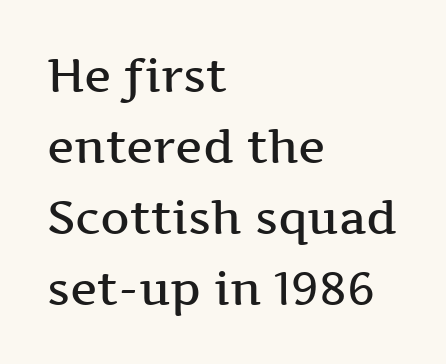
Looks like regular typesetting: each glyph gets only the width it needs. Moderately thickened strokes mark this as semibold type. Leading matches the norm, producing a regular column. In terms of posture, this sample is upright. The type family on display is of the serif kind.
